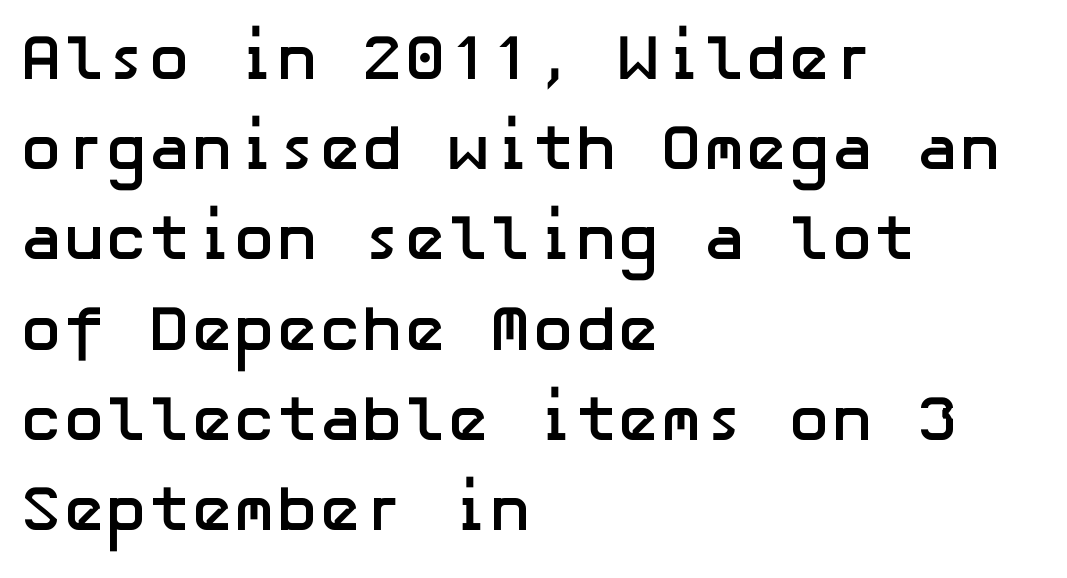
{"serif": "no", "italic": "no", "bold": "yes", "weight": "semibold", "width": "normal", "stroke_contrast": "low", "x_height": "medium", "underline": "no", "align": "left", "line_spacing": "normal", "line_spacing_ratio": 1.41, "letter_spacing": "normal", "letter_spacing_em": 0.0, "glyph_px": 64}
